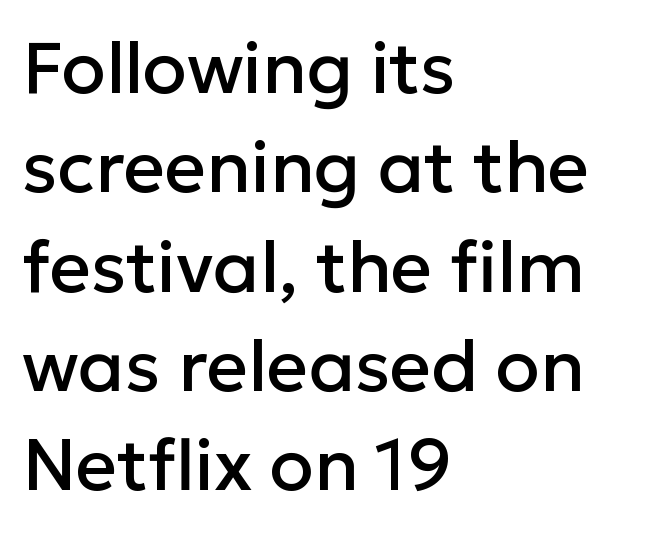
{"serif": "no", "italic": "no", "width": "normal", "stroke_contrast": "low", "x_height": "medium", "monospaced": "no", "underline": "no", "align": "left", "line_spacing": "normal", "line_spacing_ratio": 1.38, "letter_spacing": "normal", "letter_spacing_em": 0.0, "glyph_px": 72}
